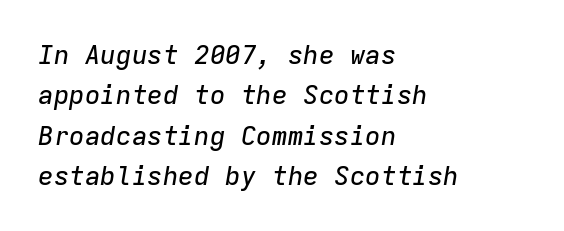
{"italic": "yes", "lean": "right", "slant_degrees": 9, "underline": "no", "align": "left", "line_spacing": "normal", "line_spacing_ratio": 1.55, "letter_spacing": "normal", "letter_spacing_em": 0.0, "glyph_px": 26}
